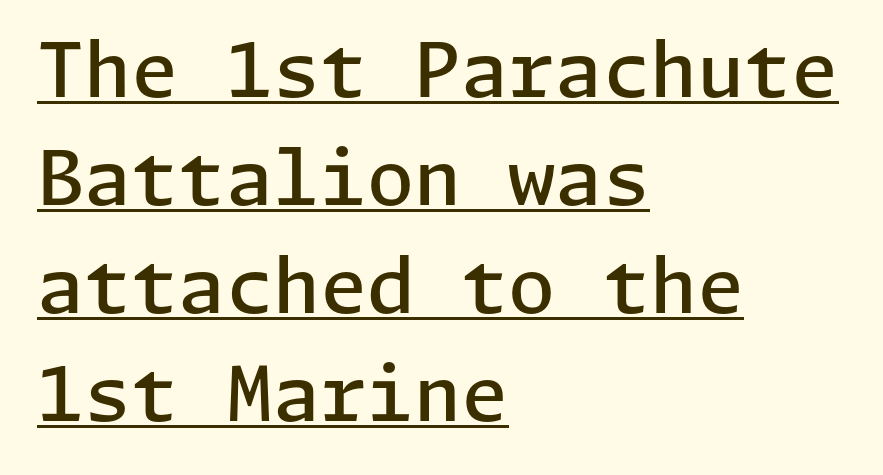
Reading down the block, your eye returns to a fixed left position each line. Note: no serifs on the glyphs. These lines keep a tight, regular rhythm from letter to letter. The sample's only ornament is a line tracing under the words.
